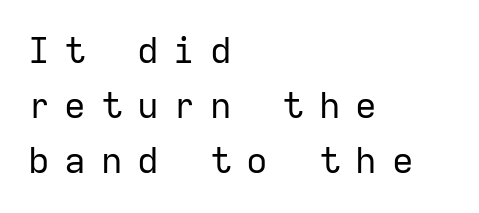
The passage shown is not underscored anywhere. Typographically, this falls in the sans-serif category. Think of a typewriter: that constant character pitch is what you see here. The type sits square on the baseline with zero lean. The letterforms stand isolated, each surrounded by extra space. The rendering anchors every line to the left-hand side.
